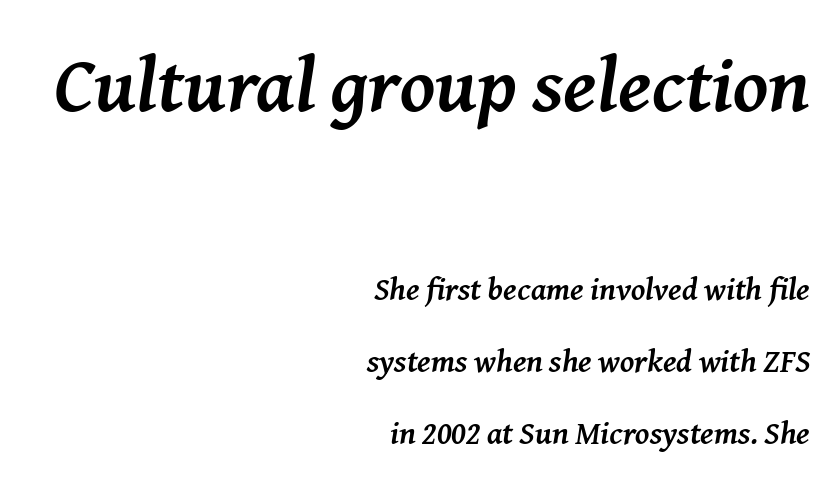
Q: Is the text bold? A: Yes.
Q: Is the text italic (slanted)? A: Yes, it leans right by about 8 degrees.
Q: Is the typeface a serif or a sans-serif typeface? A: Serif.
Q: Is the text underlined? A: No.
Q: How is the paragraph aligned? A: Right-aligned.
Q: Is the spacing between letters normal or unusually wide? A: Normal.
Q: Is the spacing between lines tight, normal or loose? A: Loose.
Q: Which block of text is set in a larger size, the first (top) or the second (bottom)? A: The first (top) one.
Q: Width (condensed, normal, or wide)? A: Normal.
Q: Stroke contrast? A: Medium.
Q: x-height? A: Medium.
Q: Monospaced? A: No.
